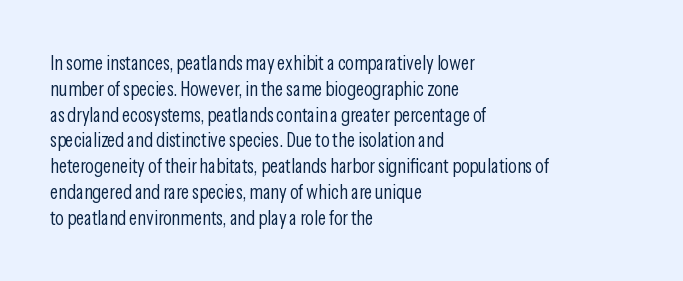
{"italic": "no", "bold": "no", "underline": "no", "align": "left", "line_spacing": "normal", "line_spacing_ratio": 1.29, "letter_spacing": "normal", "letter_spacing_em": 0.0, "glyph_px": 20}
